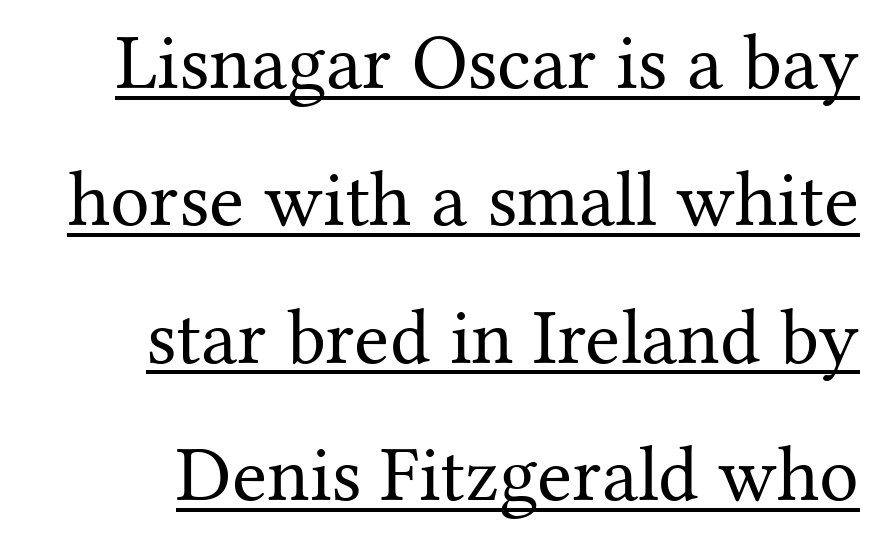
{"serif": "yes", "italic": "no", "bold": "no", "weight": "regular", "width": "normal", "stroke_contrast": "medium", "x_height": "medium", "monospaced": "no", "underline": "yes", "align": "right", "line_spacing_ratio": 1.74, "letter_spacing": "normal", "letter_spacing_em": 0.0, "glyph_px": 79}
